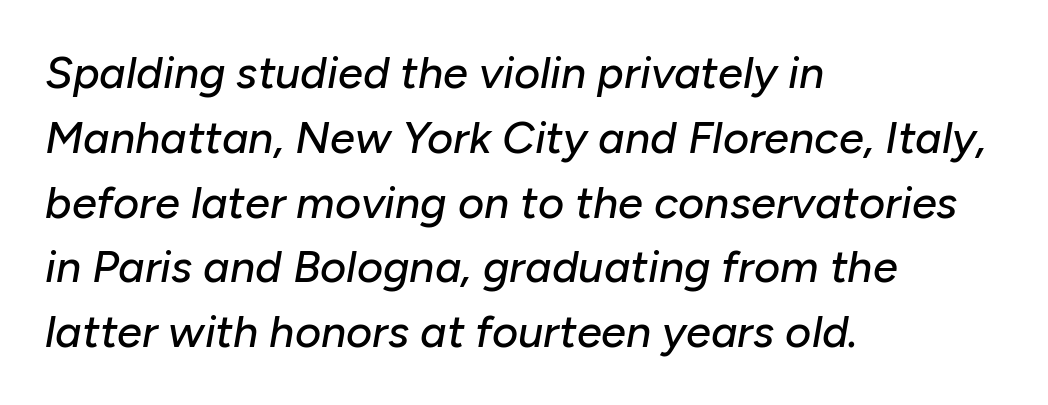
Q: Is the text italic (slanted)? A: Yes, it leans right by about 10 degrees.
Q: Is the text underlined? A: No.
Q: How is the paragraph aligned? A: Left-aligned.
Q: Is the spacing between letters normal or unusually wide? A: Normal.
Q: Is the spacing between lines tight, normal or loose? A: Normal.
Q: Width (condensed, normal, or wide)? A: Normal.
Q: Stroke contrast? A: Low.
Q: x-height? A: Medium.
Q: Monospaced? A: No.
